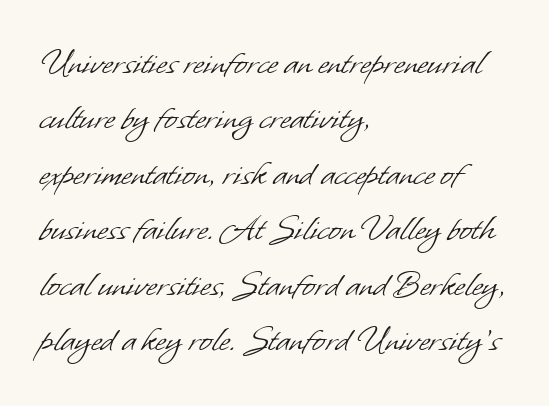
How are the letters spaced? Ordinarily, with no added tracking. The baseline area is clear. I'd call this a sans setting — the letters go barefoot. Each stroke keeps to a modest, everyday thickness or less. If you measured baseline to baseline, you'd find a middling distance. Is the block centered? No — it sits flush against the left margin.
